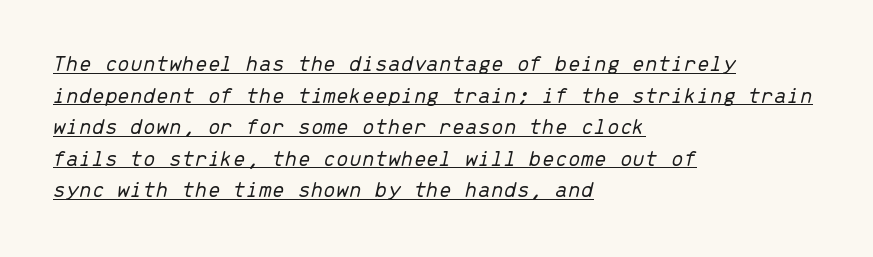
Q: Is the text bold? A: No.
Q: Is the text italic (slanted)? A: Yes, it leans right by about 13 degrees.
Q: Is the text underlined? A: Yes.
Q: How is the paragraph aligned? A: Left-aligned.
Q: Is the spacing between letters normal or unusually wide? A: Normal.
Q: Is the spacing between lines tight, normal or loose? A: Normal.
